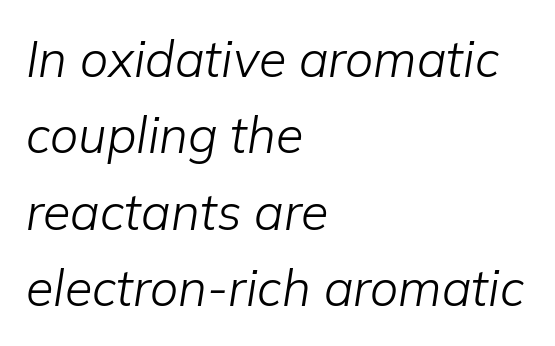
{"italic": "yes", "lean": "right", "slant_degrees": 9, "bold": "no", "weight": "light", "width": "normal", "stroke_contrast": "low", "x_height": "medium", "monospaced": "no", "underline": "no", "align": "left", "line_spacing": "normal", "line_spacing_ratio": 1.53, "letter_spacing": "normal", "letter_spacing_em": 0.0, "glyph_px": 50}
